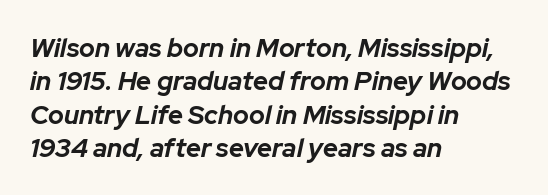
Q: Is the text bold? A: Yes.
Q: Is the text italic (slanted)? A: Yes, it leans right by about 12 degrees.
Q: Is the text underlined? A: No.
Q: How is the paragraph aligned? A: Left-aligned.
Q: Is the spacing between letters normal or unusually wide? A: Normal.
Q: Is the spacing between lines tight, normal or loose? A: Normal.
